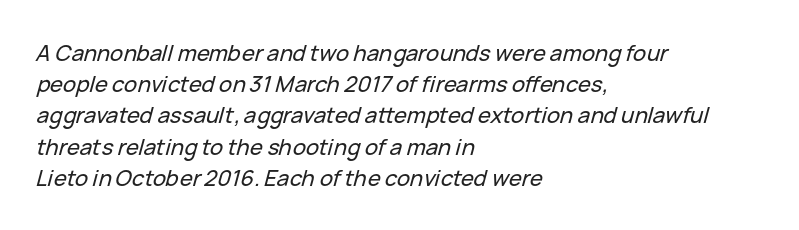
{"italic": "yes", "lean": "right", "slant_degrees": 15, "underline": "no", "align": "left", "line_spacing": "normal", "line_spacing_ratio": 1.42, "letter_spacing": "normal", "letter_spacing_em": 0.0, "glyph_px": 22}
